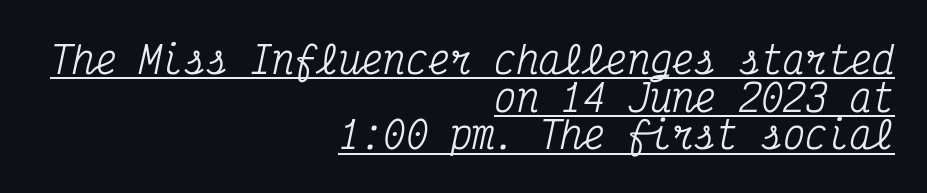
Q: Is the text italic (slanted)? A: Yes, it leans right by about 12 degrees.
Q: Is the typeface a serif or a sans-serif typeface? A: Serif.
Q: Is the text underlined? A: Yes.
Q: How is the paragraph aligned? A: Right-aligned.
Q: Is the spacing between letters normal or unusually wide? A: Normal.
Q: Is the spacing between lines tight, normal or loose? A: Tight.
Q: Width (condensed, normal, or wide)? A: Condensed.
Q: Stroke contrast? A: Medium.
Q: x-height? A: Medium.
Q: Monospaced? A: Yes.
